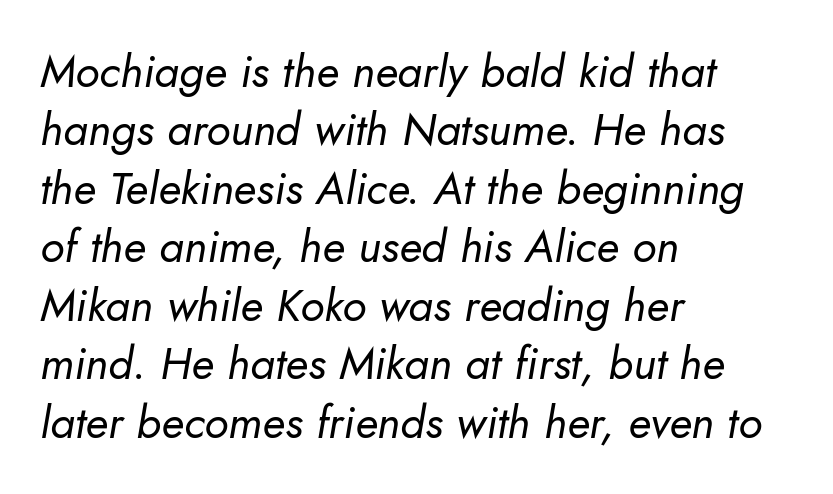
The image shows 45 px regular-weight type, italic (leaning right); set left-aligned, normal line spacing (1.3x), normal letter spacing, not underlined; low stroke contrast and a small x-height.
